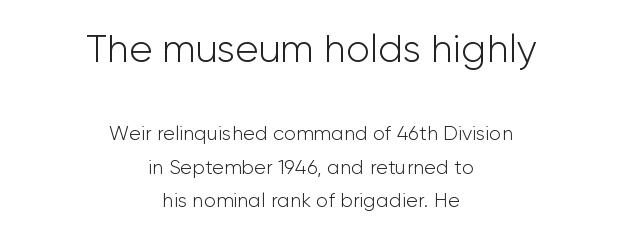
Q: Is the text bold? A: No.
Q: Is the text italic (slanted)? A: No, it is upright.
Q: Is the typeface a serif or a sans-serif typeface? A: Sans-serif.
Q: Is the text underlined? A: No.
Q: How is the paragraph aligned? A: Centered.
Q: Is the spacing between letters normal or unusually wide? A: Normal.
Q: Is the spacing between lines tight, normal or loose? A: Normal.
Q: Which block of text is set in a larger size, the first (top) or the second (bottom)? A: The first (top) one.
Q: Width (condensed, normal, or wide)? A: Normal.
Q: Stroke contrast? A: Low.
Q: x-height? A: Medium.
Q: Monospaced? A: No.
